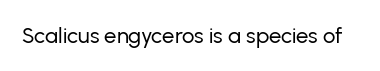
{"italic": "no", "bold": "no", "underline": "no", "letter_spacing": "normal", "letter_spacing_em": 0.0, "glyph_px": 22}
